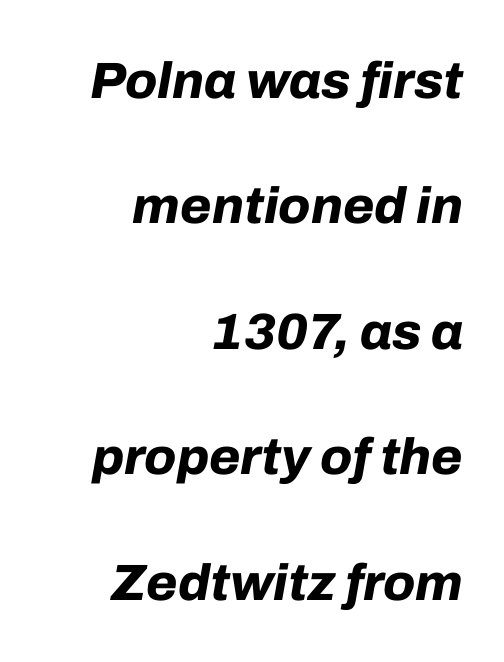
The image shows 51 px bold type, italic (leaning right); set right-aligned, loose line spacing (2.46x), normal letter spacing, not underlined; low stroke contrast and a medium x-height.
